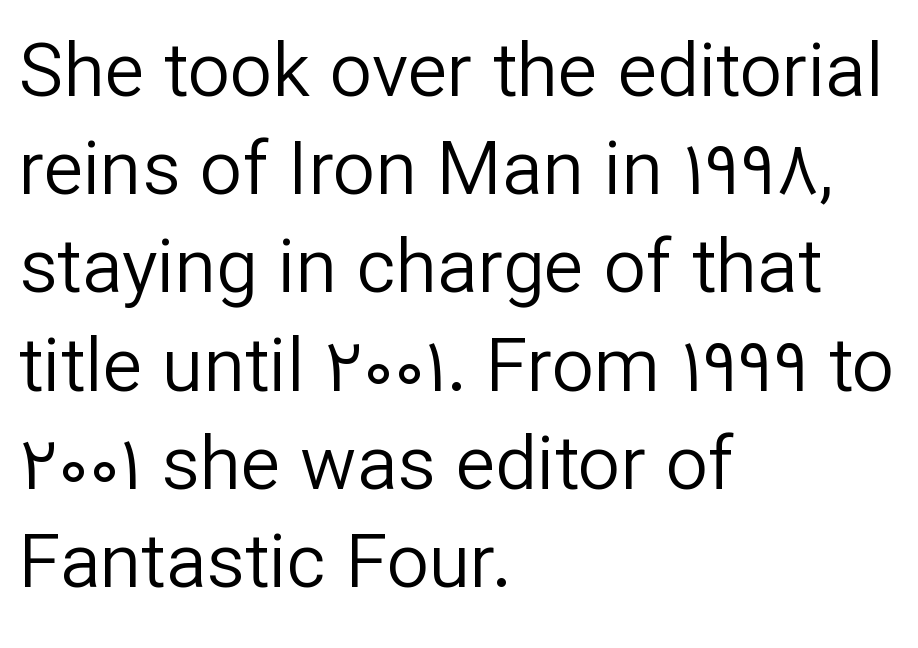
{"serif": "no", "italic": "no", "bold": "no", "weight": "regular", "width": "normal", "stroke_contrast": "low", "x_height": "medium", "monospaced": "no", "underline": "no", "align": "left", "line_spacing": "normal", "line_spacing_ratio": 1.31, "letter_spacing": "normal", "letter_spacing_em": 0.0, "glyph_px": 75}
